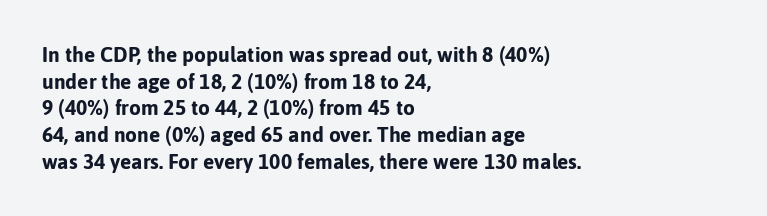
{"italic": "no", "bold": "yes", "underline": "no", "align": "left", "line_spacing": "normal", "line_spacing_ratio": 1.27, "letter_spacing": "normal", "letter_spacing_em": 0.0, "glyph_px": 21}
